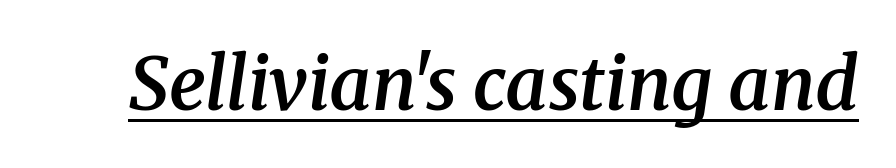
The image shows 73 px semibold serif type, italic (leaning right); set normal letter spacing, underlined; medium stroke contrast and a medium x-height.
